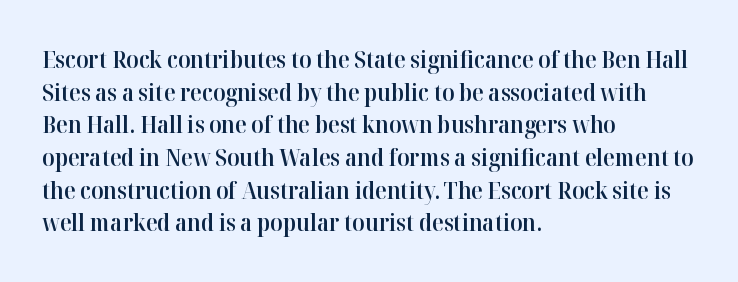
The image shows 24 px text type, upright; set left-aligned, normal line spacing (1.36x), normal letter spacing, not underlined.
